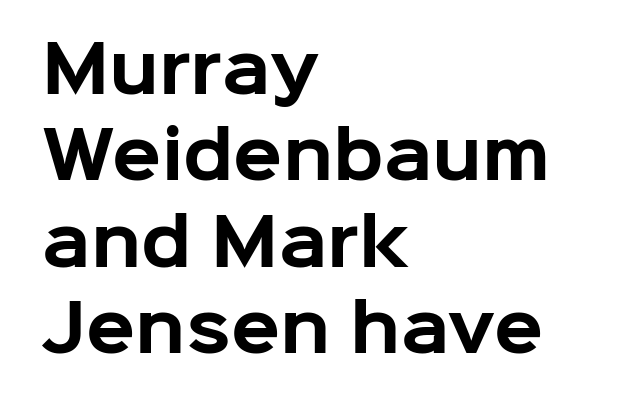
These lines were composed using upright roman letters. Caption: bold face, heavy strokes. Spacing between characters is what you'd get straight out of the box. Leading: standard. A clean baseline with only descenders dipping below it. No feet cap the strokes, marking this as sans-serif type.
